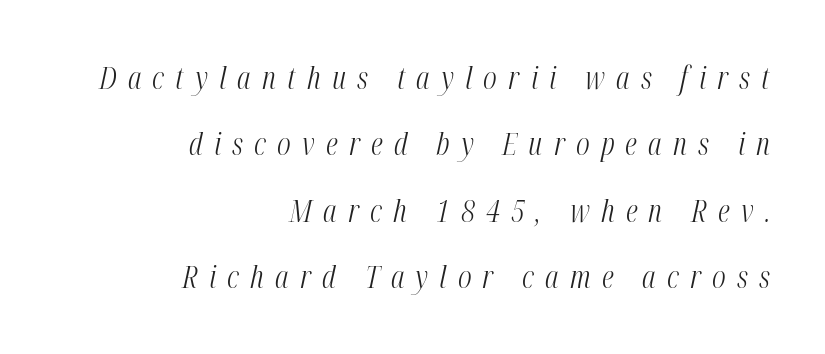
{"italic": "yes", "lean": "right", "slant_degrees": 12, "bold": "no", "weight": "light", "width": "condensed", "stroke_contrast": "medium", "x_height": "medium", "monospaced": "no", "underline": "no", "align": "right", "line_spacing": "loose", "line_spacing_ratio": 2.14, "letter_spacing": "wide", "letter_spacing_em": 0.36, "glyph_px": 31}
